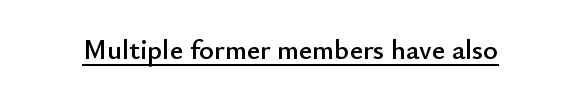
{"serif": "no", "italic": "no", "width": "normal", "stroke_contrast": "low", "x_height": "small", "monospaced": "no", "underline": "yes", "letter_spacing": "normal", "letter_spacing_em": 0.0, "glyph_px": 28}
